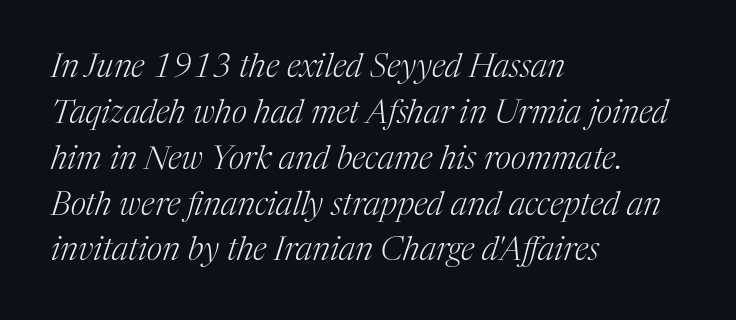
{"serif": "yes", "italic": "yes", "lean": "right", "slant_degrees": 17, "bold": "no", "weight": "light", "width": "normal", "stroke_contrast": "medium", "x_height": "medium", "monospaced": "no", "underline": "no", "align": "left", "line_spacing": "normal", "line_spacing_ratio": 1.39, "letter_spacing": "normal", "letter_spacing_em": 0.0, "glyph_px": 33}
